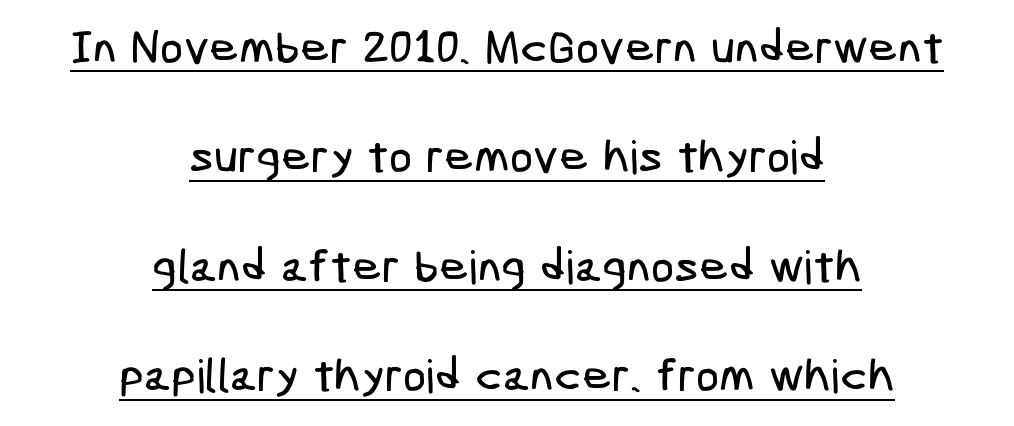
{"serif": "no", "width": "condensed", "stroke_contrast": "low", "x_height": "medium", "underline": "yes", "align": "center", "line_spacing": "loose", "line_spacing_ratio": 2.38, "letter_spacing": "normal", "letter_spacing_em": 0.0, "glyph_px": 46}
